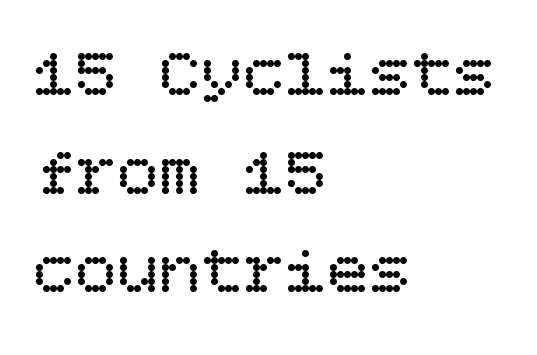
Q: Is the text bold? A: No.
Q: Is the text italic (slanted)? A: No, it is upright.
Q: Is the text underlined? A: No.
Q: How is the paragraph aligned? A: Left-aligned.
Q: Is the spacing between letters normal or unusually wide? A: Normal.
Q: Is the spacing between lines tight, normal or loose? A: Normal.
Q: Width (condensed, normal, or wide)? A: Normal.
Q: Stroke contrast? A: Low.
Q: x-height? A: Large.
